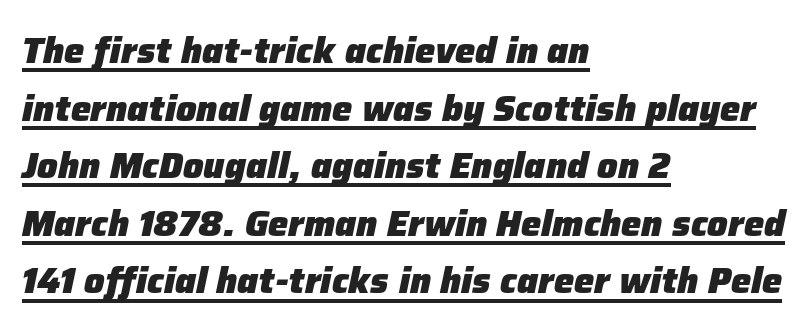
The image shows 36 px heavy type, italic (leaning right); set left-aligned, normal line spacing (1.6x), normal letter spacing, underlined; low stroke contrast and a medium x-height.
